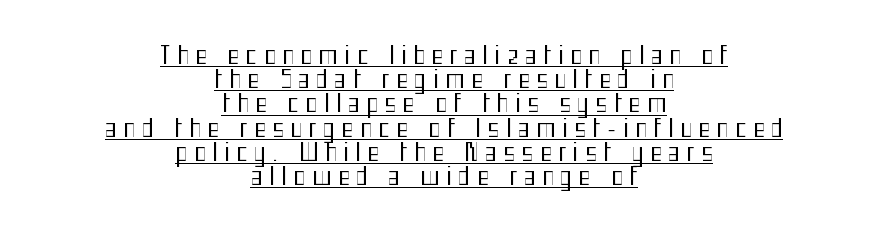
The weight would be labelled regular, book, light, or lighter still. You can tell it's not italic because the verticals are truly vertical. Substantial extra tracking has been applied to these lines. This sample carries an underscore along the baseline area. Teacher's note: observe the equal gaps on both sides — that is centered alignment.
